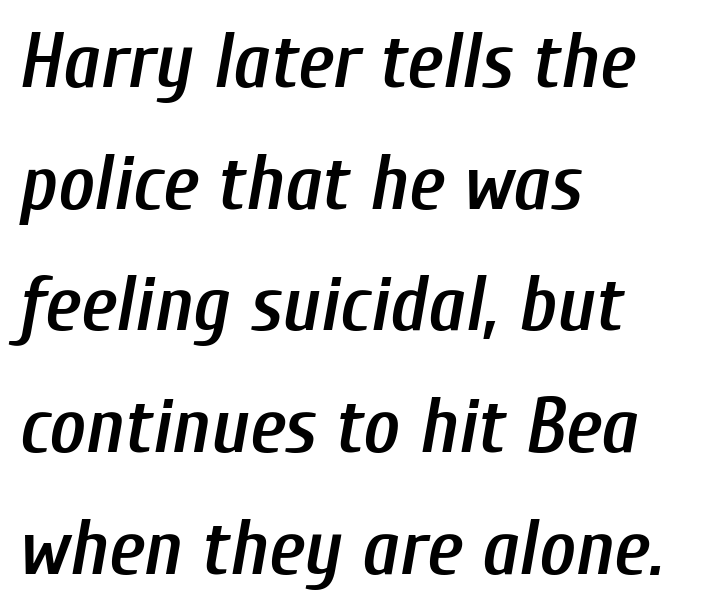
The rendering applies a slant to the glyphs. How heavy is the stroke? Medium-heavy — a semibold, shy of bold. In CSS terms this would be text-align: left. A normal amount of white space separates one row of letters from the next. Nobody drew a line under any word here. Character widths vary here, with narrow letters taking less room than wide ones.
